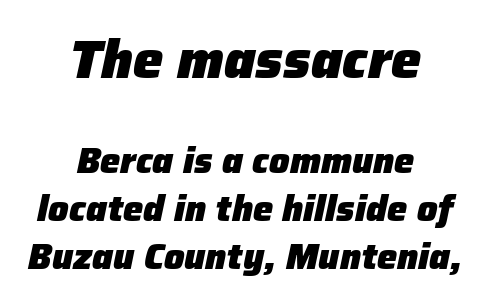
{"italic": "yes", "lean": "right", "slant_degrees": 12, "bold": "yes", "weight": "heavy", "width": "normal", "stroke_contrast": "low", "x_height": "medium", "monospaced": "no", "underline": "no", "align": "center", "line_spacing": "normal", "line_spacing_ratio": 1.34, "letter_spacing": "normal", "letter_spacing_em": 0.0, "larger_block": "first", "size_ratio": 1.5, "glyph_px": 54}
